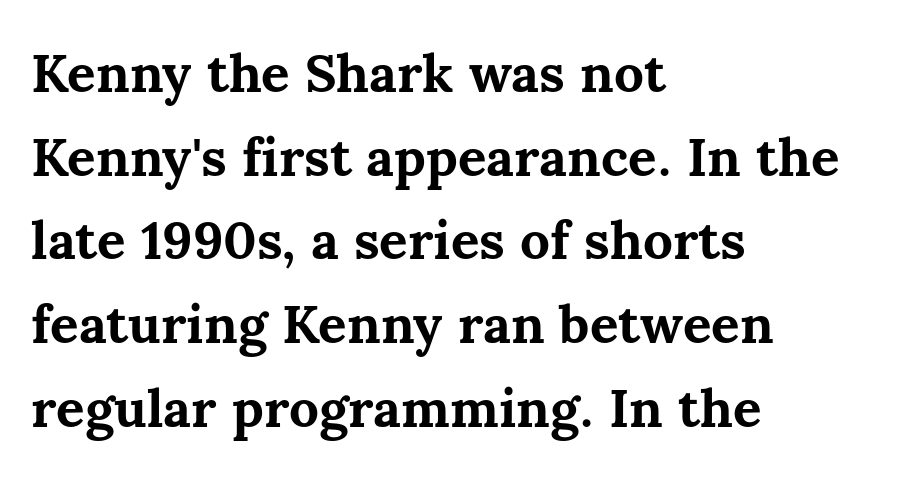
Teacher's note: observe the even left margin — that is flush-left alignment. Notice how thick the strokes are: this is what a full bold looks like. The letters advance in unequal steps, a hallmark of proportional type. Compared with typical paragraphs, the rows here are spaced about the same. Ordinary non-slanted type is in use.
